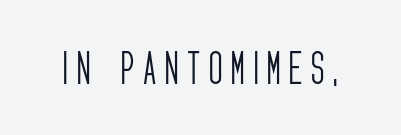
The image shows 37 px light, condensed sans-serif type, upright; set unusually wide letter spacing (+0.24 em), not underlined; low stroke contrast and a large x-height.
